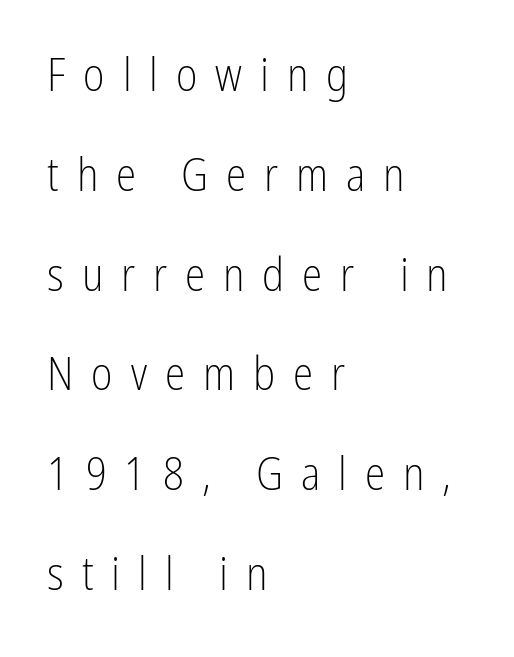
{"serif": "no", "italic": "no", "bold": "no", "weight": "light", "width": "condensed", "stroke_contrast": "low", "x_height": "medium", "monospaced": "no", "underline": "no", "align": "left", "line_spacing": "loose", "line_spacing_ratio": 2.17, "letter_spacing": "wide", "letter_spacing_em": 0.39, "glyph_px": 46}
